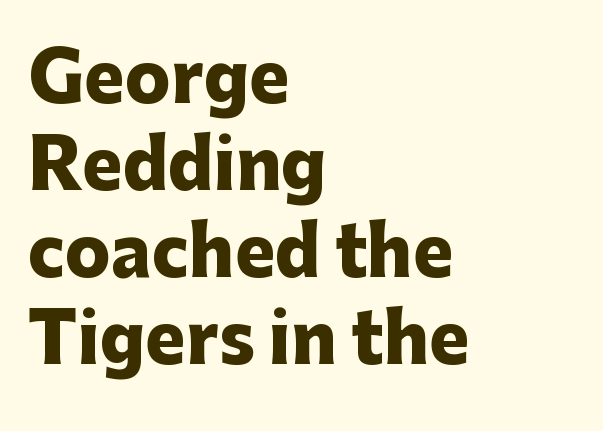
Q: Is the text bold? A: Yes.
Q: Is the text italic (slanted)? A: No, it is upright.
Q: Is the typeface a serif or a sans-serif typeface? A: Sans-serif.
Q: Is the text underlined? A: No.
Q: How is the paragraph aligned? A: Left-aligned.
Q: Is the spacing between letters normal or unusually wide? A: Normal.
Q: Is the spacing between lines tight, normal or loose? A: Normal.
Q: Width (condensed, normal, or wide)? A: Normal.
Q: Stroke contrast? A: Low.
Q: x-height? A: Medium.
Q: Monospaced? A: No.
